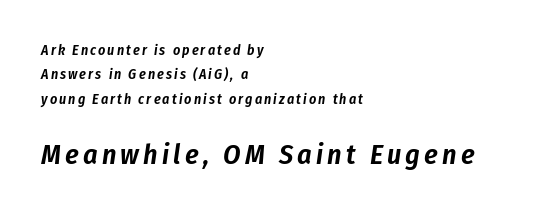
{"italic": "yes", "lean": "right", "slant_degrees": 8, "width": "condensed", "stroke_contrast": "low", "x_height": "medium", "monospaced": "no", "underline": "no", "align": "left", "line_spacing_ratio": 1.75, "larger_block": "second", "size_ratio": 2.0, "glyph_px": 28}
